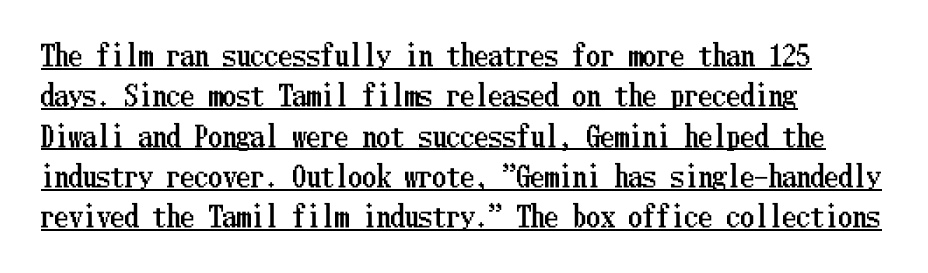
{"italic": "no", "width": "condensed", "stroke_contrast": "low", "x_height": "medium", "underline": "yes", "align": "left", "line_spacing": "normal", "line_spacing_ratio": 1.44, "letter_spacing": "normal", "letter_spacing_em": 0.0, "glyph_px": 28}
